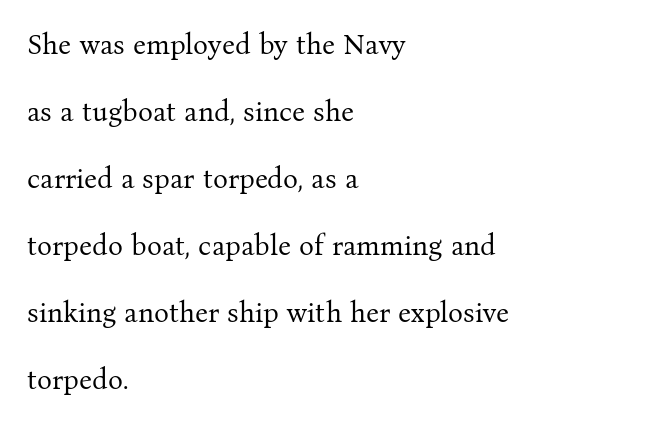
Q: Is the text bold? A: No.
Q: Is the text italic (slanted)? A: No, it is upright.
Q: Is the typeface a serif or a sans-serif typeface? A: Serif.
Q: Is the text underlined? A: No.
Q: How is the paragraph aligned? A: Left-aligned.
Q: Is the spacing between letters normal or unusually wide? A: Normal.
Q: Is the spacing between lines tight, normal or loose? A: Loose.
Q: Width (condensed, normal, or wide)? A: Normal.
Q: Stroke contrast? A: Medium.
Q: x-height? A: Medium.
Q: Monospaced? A: No.
